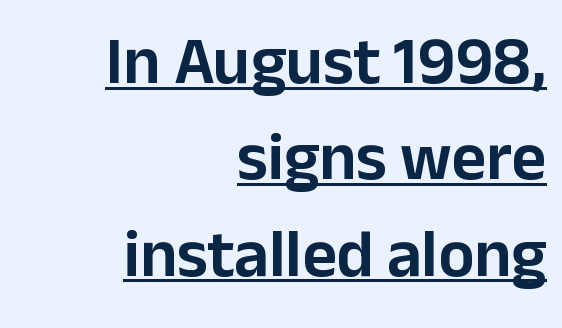
{"serif": "no", "italic": "no", "width": "normal", "stroke_contrast": "low", "x_height": "medium", "monospaced": "no", "underline": "yes", "align": "right", "line_spacing": "normal", "line_spacing_ratio": 1.44, "letter_spacing": "normal", "letter_spacing_em": 0.0, "glyph_px": 67}
